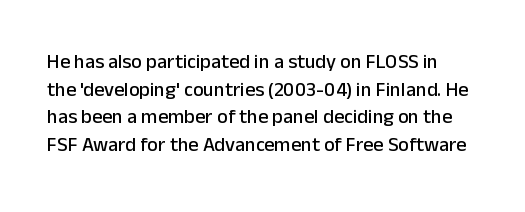
The image shows 20 px text type, upright; set normal line spacing (1.38x), normal letter spacing, not underlined.
